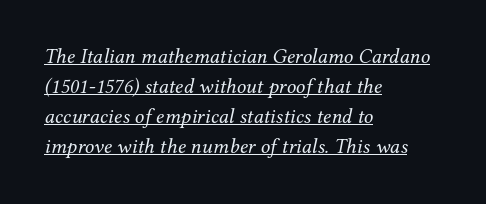
The image shows 21 px text type, italic (leaning right); set left-aligned, normal line spacing (1.43x), normal letter spacing, underlined.
